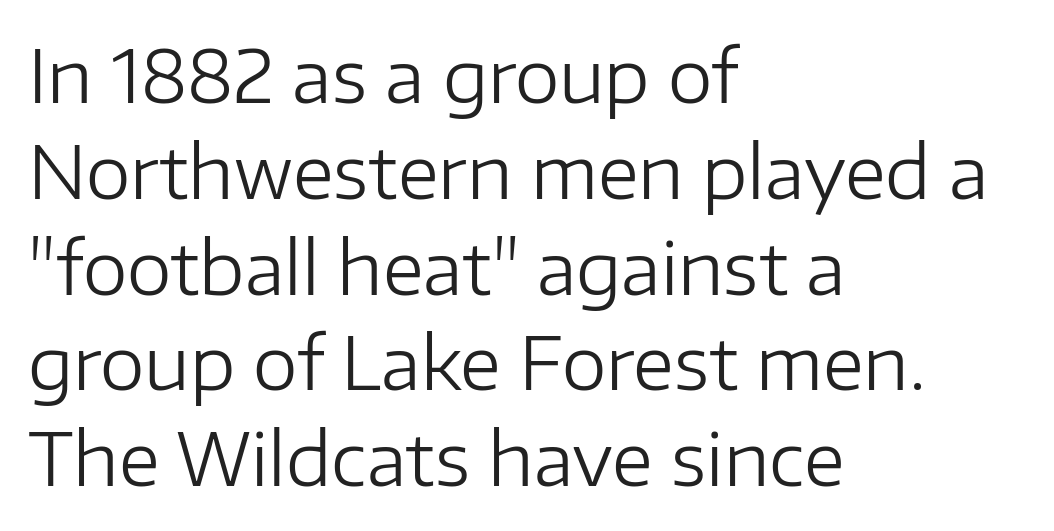
{"serif": "no", "italic": "no", "bold": "no", "weight": "regular", "width": "normal", "stroke_contrast": "low", "x_height": "medium", "monospaced": "no", "underline": "no", "align": "left", "line_spacing": "normal", "line_spacing_ratio": 1.33, "letter_spacing": "normal", "letter_spacing_em": 0.0, "glyph_px": 72}
